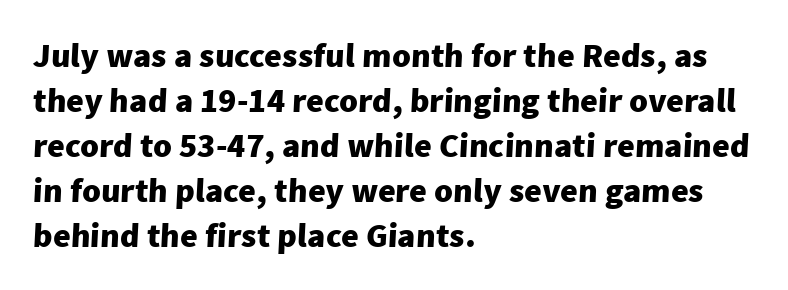
The image shows 34 px heavy sans-serif type; set left-aligned, normal line spacing (1.32x), normal letter spacing, not underlined; low stroke contrast and a medium x-height.
